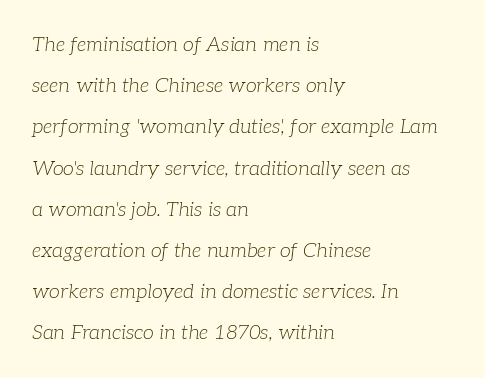
No chunkiness to these letters — they're not bold. Leading is clearly above the norm, producing a sparse column. Horizontally, the lines are justified to the leading edge only. The typography opts for an oblique posture over an upright one. Nobody touched the tracking dial on this one. Check the space under the baseline: it is left empty.
